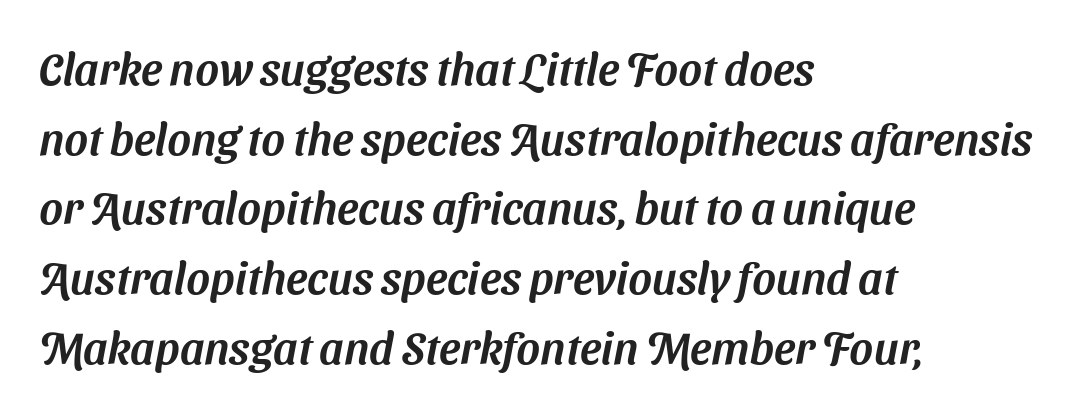
Horizontal bands of white between lines are of average thickness. Varying glyph widths throughout — classic text-font behaviour. Caption: multi-line text, flush left, ragged right. The gaps between neighbouring characters are ordinary and unremarkable. The glyphs are unaccompanied by any horizontal stroke below them. This sample uses a sans-serif face.
